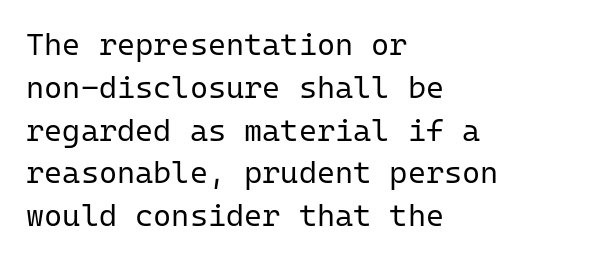
Q: Is the text bold? A: No.
Q: Is the text italic (slanted)? A: No, it is upright.
Q: Is the typeface a serif or a sans-serif typeface? A: Sans-serif.
Q: Is the text underlined? A: No.
Q: How is the paragraph aligned? A: Left-aligned.
Q: Is the spacing between letters normal or unusually wide? A: Normal.
Q: Is the spacing between lines tight, normal or loose? A: Normal.
Q: Width (condensed, normal, or wide)? A: Normal.
Q: Stroke contrast? A: Low.
Q: x-height? A: Medium.
Q: Monospaced? A: Yes.
